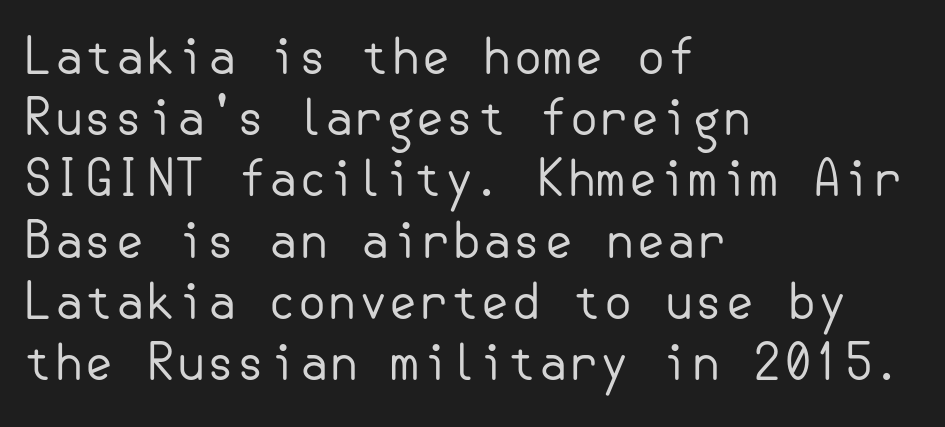
If you measured baseline to baseline, you'd find a middling distance. Ascenders rise straight up at ninety degrees. Letters rest on an invisible, unmarked baseline. Tracking value appears to be zero — textbook default spacing. Line beginnings align vertically; line endings do not. Letterform terminals end flat and unadorned throughout the passage.
